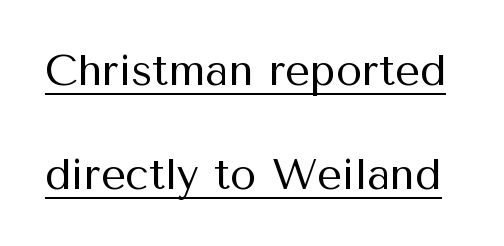
{"serif": "no", "italic": "no", "bold": "no", "weight": "regular", "width": "normal", "stroke_contrast": "medium", "x_height": "medium", "monospaced": "no", "underline": "yes", "line_spacing": "loose", "line_spacing_ratio": 2.42, "letter_spacing": "normal", "letter_spacing_em": 0.0, "glyph_px": 43}
